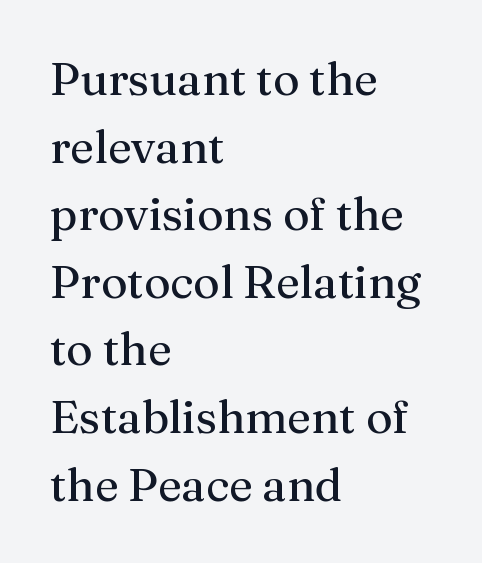
The image shows 46 px regular-weight serif type, upright; set left-aligned, normal line spacing (1.47x), normal letter spacing, not underlined; medium stroke contrast and a medium x-height.
